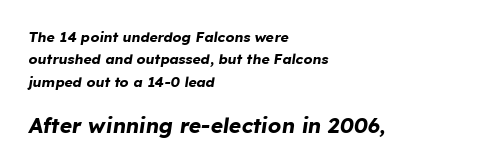
{"italic": "yes", "lean": "right", "slant_degrees": 8, "bold": "yes", "underline": "no", "align": "left", "line_spacing": "normal", "line_spacing_ratio": 1.59, "letter_spacing": "normal", "letter_spacing_em": 0.0, "larger_block": "second", "size_ratio": 1.5, "glyph_px": 21}
